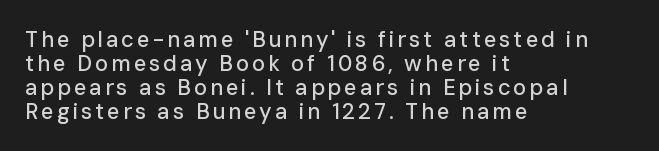
The ragged edge is on the right, which tells us the setting is flush left. One glance says dense: line gaps are narrower than usual. Lines of text with bare space underneath. Is there any slant? The stems are plumb.
